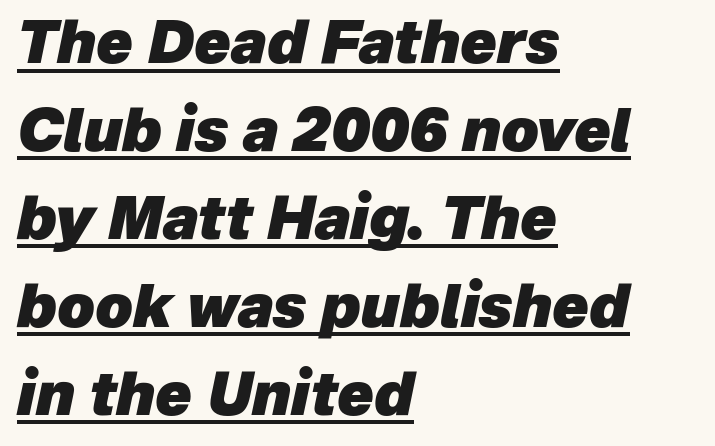
Spacing verdict: proportional, widths tailored to each character. The glyphs are accompanied by a horizontal stroke just below them. Each line starts at the same left margin while the right side varies. The specimen reads as italic at a glance. The block of text has a typical density, with ordinary space between rows.
